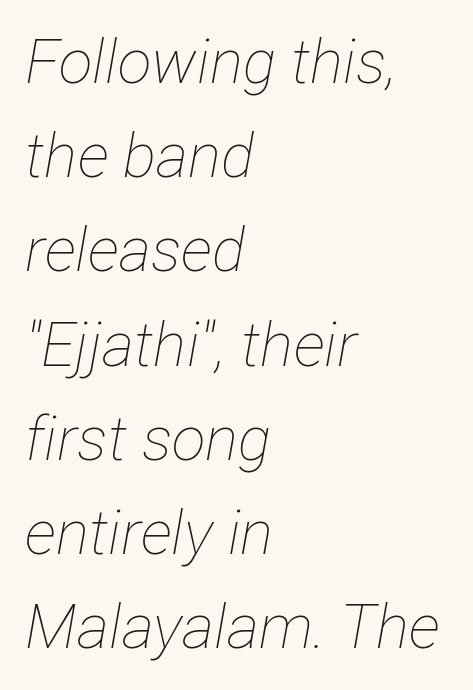
Q: Is the text bold? A: No.
Q: Is the text italic (slanted)? A: Yes, it leans right by about 12 degrees.
Q: Is the text underlined? A: No.
Q: How is the paragraph aligned? A: Left-aligned.
Q: Is the spacing between letters normal or unusually wide? A: Normal.
Q: Is the spacing between lines tight, normal or loose? A: Normal.
Q: Width (condensed, normal, or wide)? A: Condensed.
Q: Stroke contrast? A: Low.
Q: x-height? A: Medium.
Q: Monospaced? A: No.
